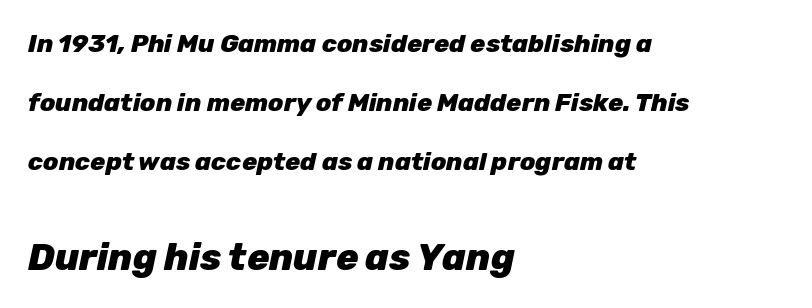
Standard letterfit; no display-style spreading of the glyphs. Layout note: lines flush left. Leading: increased. Here the second block reads like a headline and the first like body copy.
